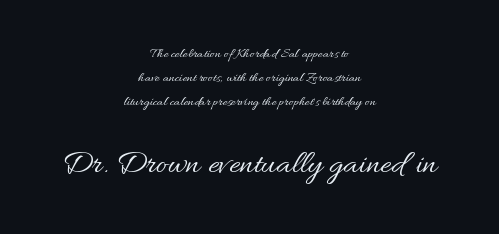
The image shows 34 px regular-weight type; set centered, line spacing 1.72x, normal letter spacing, not underlined; the second (bottom) block is 2.43x larger; medium stroke contrast and a small x-height.
